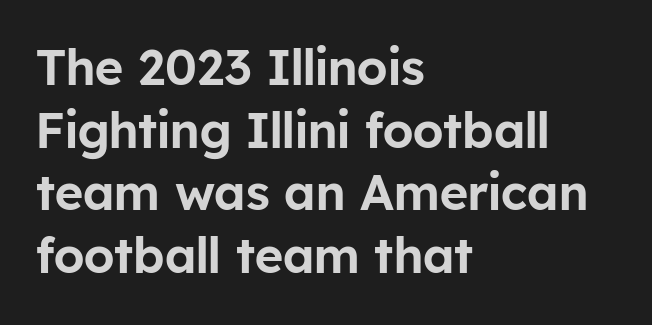
The passage shown is typeset with a sans-serif family. The foot of each line stays bare and open. Character widths vary here, with narrow letters taking less room than wide ones. The lettering holds an erect, upright posture throughout. Honestly, the letter spacing is just normal — you wouldn't notice it.
